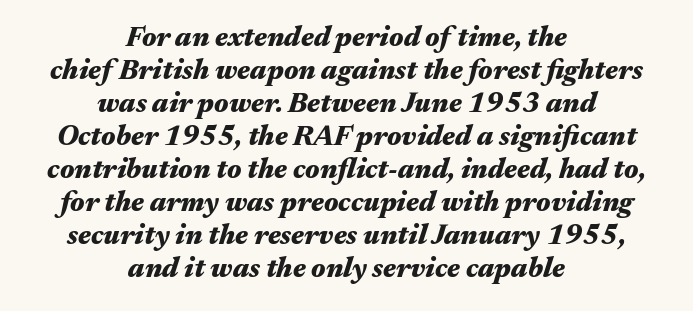
The image shows 28 px heavy, wide type, italic (leaning right); set centered, line spacing 1.18x, normal letter spacing, not underlined; medium stroke contrast and a medium x-height.
